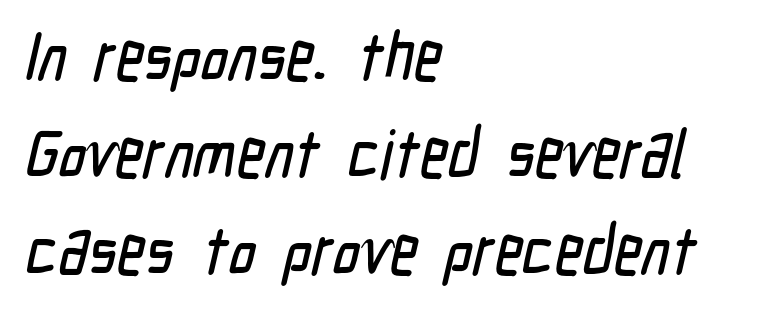
Compared with typical paragraphs, the rows here are spaced about the same. The string is rendered with underlining switched off. Varying glyph widths throughout — classic text-font behaviour. Grotesque or geometric, the face here clearly has no serifs. Standard letterfit; no display-style spreading of the glyphs. Alignment: flush left.
